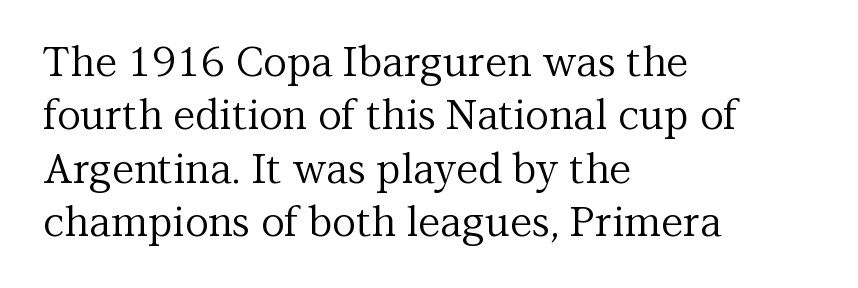
Q: Is the text bold? A: No.
Q: Is the text italic (slanted)? A: No, it is upright.
Q: Is the typeface a serif or a sans-serif typeface? A: Serif.
Q: Is the text underlined? A: No.
Q: How is the paragraph aligned? A: Left-aligned.
Q: Is the spacing between letters normal or unusually wide? A: Normal.
Q: Is the spacing between lines tight, normal or loose? A: Normal.
Q: Width (condensed, normal, or wide)? A: Normal.
Q: Stroke contrast? A: Medium.
Q: x-height? A: Medium.
Q: Monospaced? A: No.
